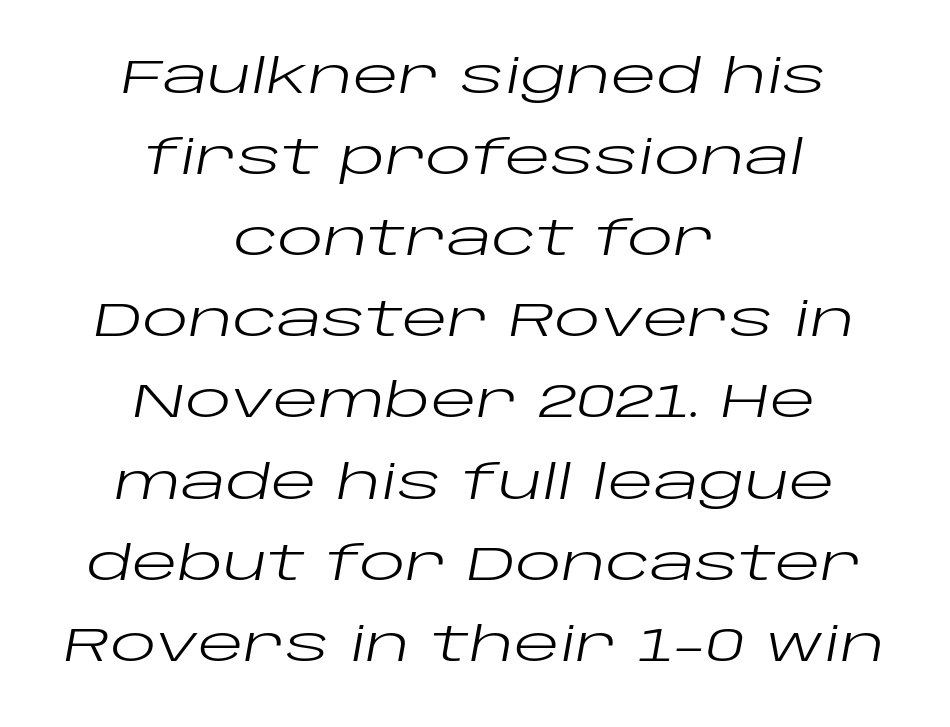
Spacing verdict: proportional, widths tailored to each character. These lines sit exactly where default settings would place them. Horizontally, the lines are justified to the midpoint only. Has an underline been added? It has not. When letters slant like this, we call the style italic. Spacing between characters is what you'd get straight out of the box.
